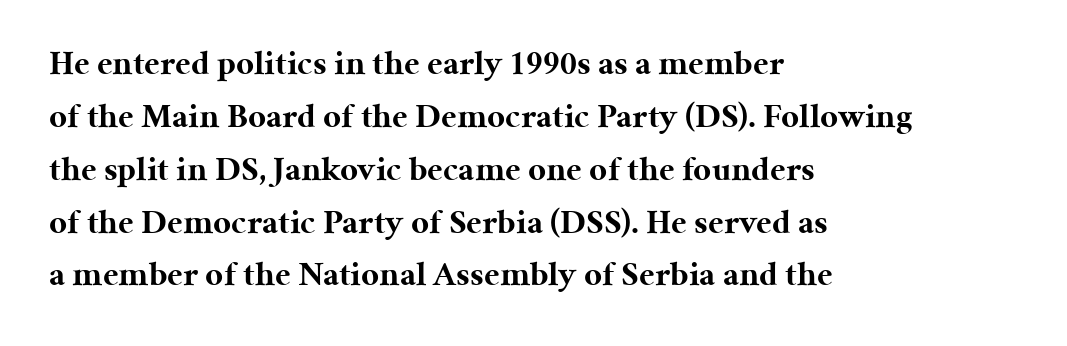
Q: Is the text bold? A: Yes.
Q: Is the text italic (slanted)? A: No, it is upright.
Q: Is the typeface a serif or a sans-serif typeface? A: Serif.
Q: Is the text underlined? A: No.
Q: How is the paragraph aligned? A: Left-aligned.
Q: Is the spacing between letters normal or unusually wide? A: Normal.
Q: Is the spacing between lines tight, normal or loose? A: Normal.
Q: Width (condensed, normal, or wide)? A: Normal.
Q: Stroke contrast? A: Medium.
Q: x-height? A: Medium.
Q: Monospaced? A: No.
